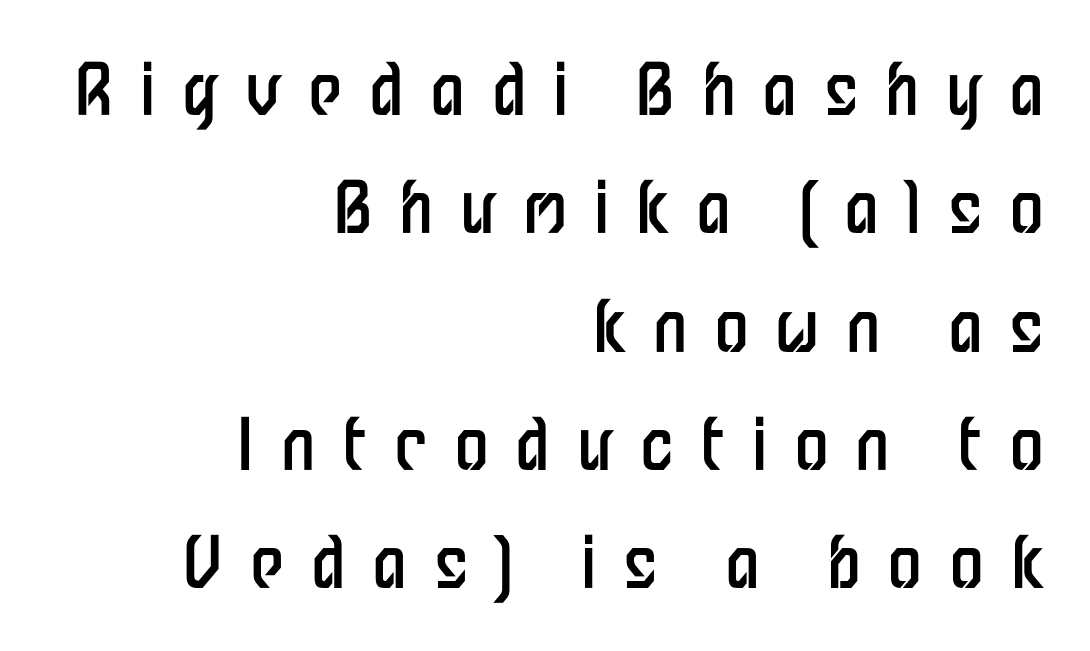
Students, observe: this is what conventionally led text looks like. Is this a sans? Yes — the strokes have no serifs. Check the space under the baseline: it is left empty. The rendering uses natural spacing where letterforms have individual widths. The face looks like a standard text weight, possibly lighter. Ordinary non-slanted type is in use.
